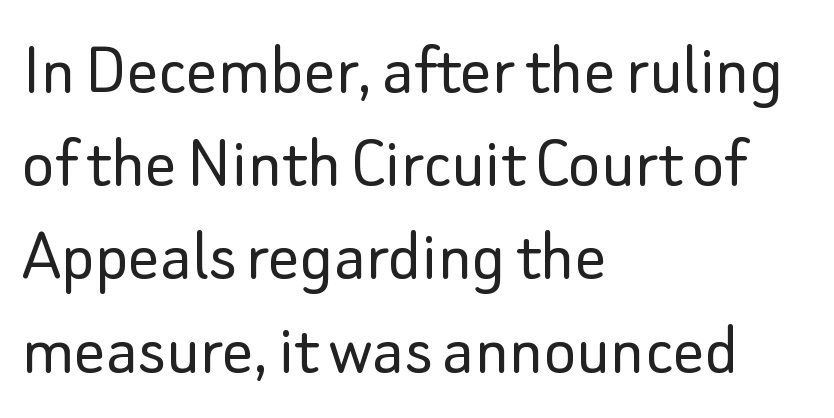
{"serif": "no", "italic": "no", "bold": "no", "weight": "light", "width": "normal", "stroke_contrast": "low", "x_height": "small", "monospaced": "no", "underline": "no", "align": "left", "line_spacing_ratio": 1.21, "letter_spacing": "normal", "letter_spacing_em": 0.0, "glyph_px": 77}
